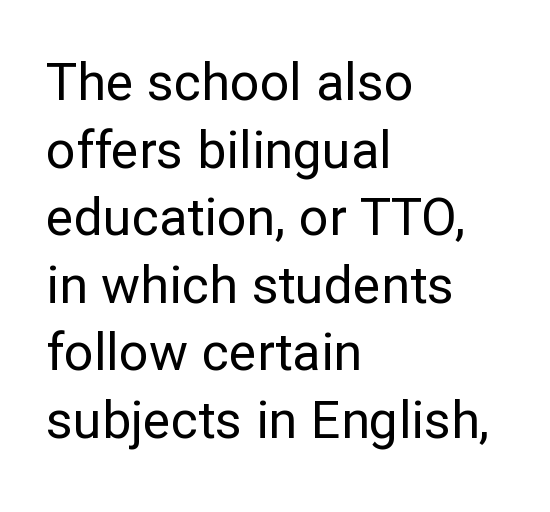
Q: Is the text bold? A: No.
Q: Is the text italic (slanted)? A: No, it is upright.
Q: Is the typeface a serif or a sans-serif typeface? A: Sans-serif.
Q: Is the text underlined? A: No.
Q: How is the paragraph aligned? A: Left-aligned.
Q: Is the spacing between letters normal or unusually wide? A: Normal.
Q: Is the spacing between lines tight, normal or loose? A: Normal.
Q: Width (condensed, normal, or wide)? A: Normal.
Q: Stroke contrast? A: Low.
Q: x-height? A: Medium.
Q: Monospaced? A: No.
